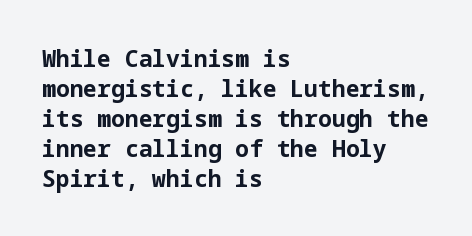
The image shows 23 px bold type, upright; set left-aligned, normal line spacing (1.3x), normal letter spacing, not underlined.
